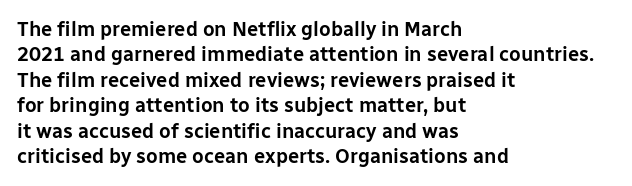
{"italic": "no", "underline": "no", "align": "left", "line_spacing": "normal", "line_spacing_ratio": 1.27, "letter_spacing": "normal", "letter_spacing_em": 0.0, "glyph_px": 20}
